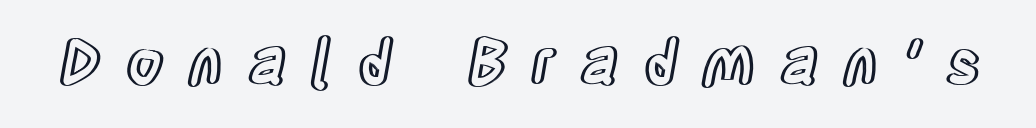
The image shows 61 px condensed type; set unusually wide letter spacing (+0.41 em), not underlined; a large x-height.
